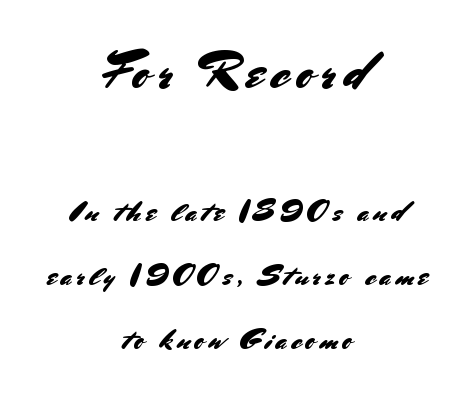
{"serif": "no", "width": "normal", "stroke_contrast": "medium", "x_height": "small", "monospaced": "no", "underline": "no", "align": "center", "line_spacing": "loose", "line_spacing_ratio": 2.21, "larger_block": "first", "size_ratio": 1.76, "glyph_px": 51}
